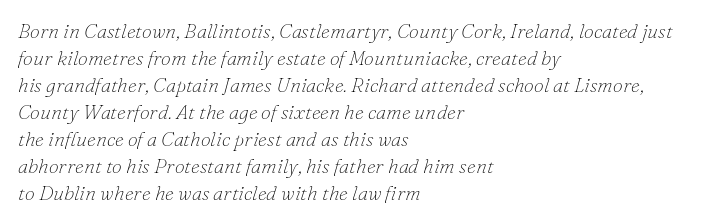
Visually the block forms a straight wall on the left and a jagged coastline on the right. Just letters on the line, the space beneath them empty. Slant detected: the letters are inclined. Regarding leading, the lines here are spaced in the standard way. Unbolded letterforms with no extra heft. Students, note that the glyphs here touch the page at normal intervals.
